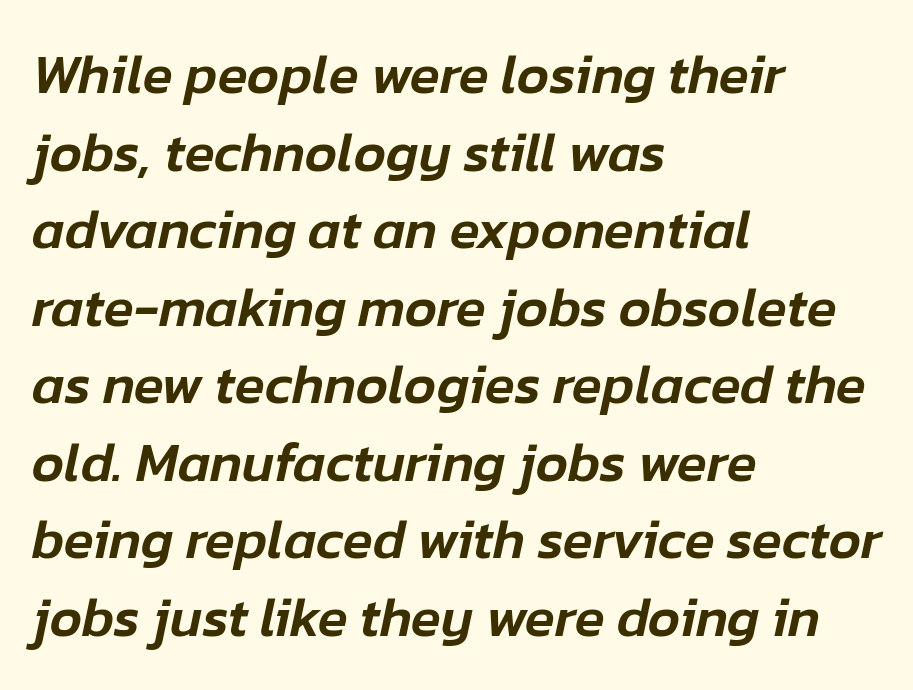
Vertically, the passage feels balanced, rows spaced as you'd expect. Spacing verdict: proportional, widths tailored to each character. Horizontal alignment here is leftward, the default for most running prose. An italicized treatment has been applied to the whole sample. Underline: absent.
